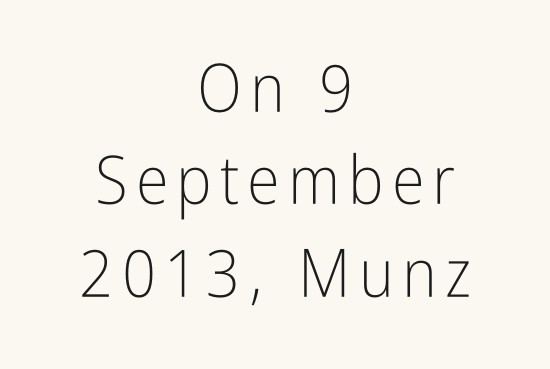
The glyphs in this specimen are sans serif. No chunkiness to these letters — they're not bold. In CSS terms this would be text-align: center. The string is rendered with underlining switched off.
